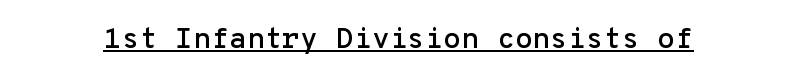
{"serif": "no", "italic": "no", "width": "normal", "stroke_contrast": "low", "x_height": "medium", "monospaced": "yes", "underline": "yes", "letter_spacing": "normal", "letter_spacing_em": 0.0, "glyph_px": 29}
